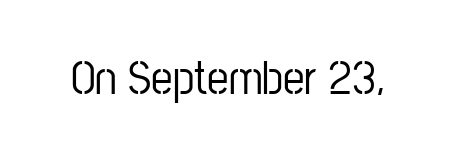
The tracking reads as untouched default to a designer's eye. Decoration check: the copy has no underline. The specimen reads as upright at a glance. The designer went with a sans here, leaving each stem footless. The passage shown is typed in a proportional face where columns would drift.
